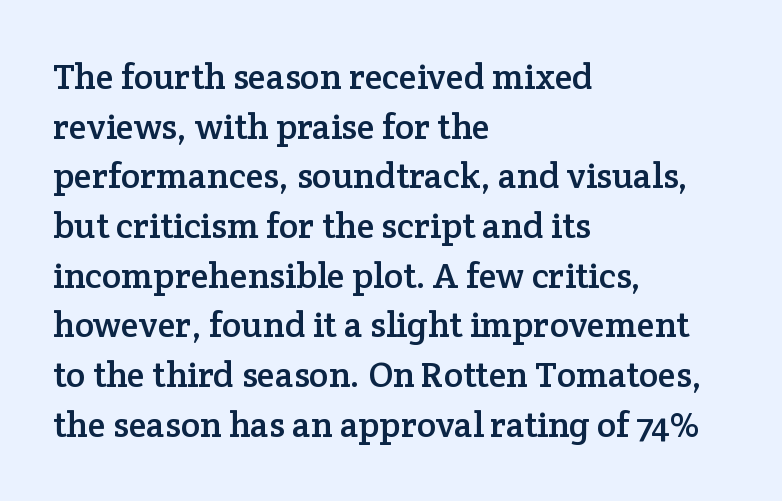
Q: Is the text italic (slanted)? A: No, it is upright.
Q: Is the typeface a serif or a sans-serif typeface? A: Serif.
Q: Is the text underlined? A: No.
Q: How is the paragraph aligned? A: Left-aligned.
Q: Is the spacing between letters normal or unusually wide? A: Normal.
Q: Is the spacing between lines tight, normal or loose? A: Normal.
Q: Width (condensed, normal, or wide)? A: Normal.
Q: Stroke contrast? A: Low.
Q: x-height? A: Medium.
Q: Monospaced? A: No.
